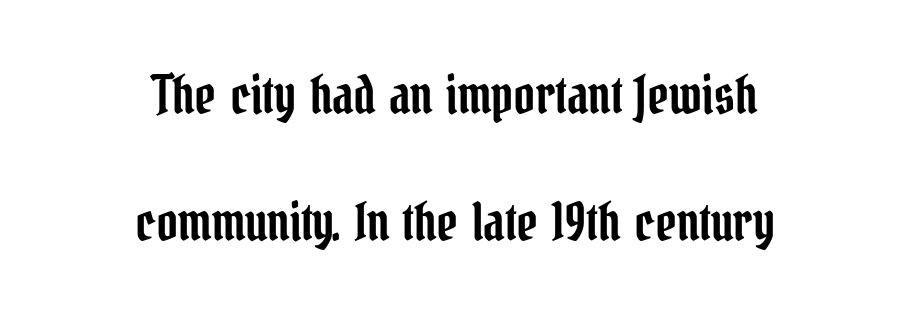
{"serif": "yes", "italic": "no", "width": "condensed", "stroke_contrast": "low", "x_height": "medium", "monospaced": "no", "underline": "no", "align": "center", "line_spacing": "loose", "line_spacing_ratio": 2.45, "letter_spacing": "normal", "letter_spacing_em": 0.0, "glyph_px": 52}
